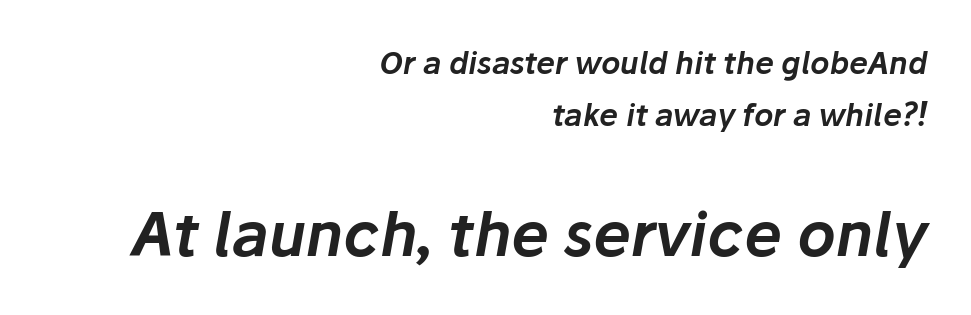
The image shows 60 px text type, italic (leaning right); set right-aligned, line spacing 1.73x, normal letter spacing, not underlined; the second (bottom) block is 2.0x larger; low stroke contrast and a medium x-height.
